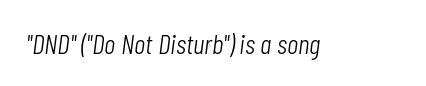
The image shows 28 px light, condensed type, italic (leaning right); set normal letter spacing, not underlined; low stroke contrast and a medium x-height.
